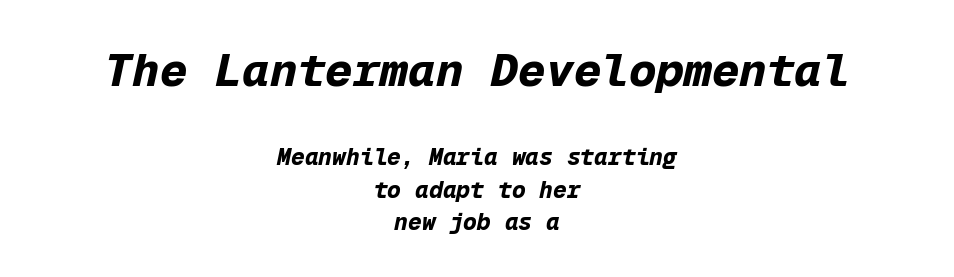
Q: Is the text bold? A: Yes.
Q: Is the text italic (slanted)? A: Yes, it leans right by about 12 degrees.
Q: Is the text underlined? A: No.
Q: How is the paragraph aligned? A: Centered.
Q: Is the spacing between letters normal or unusually wide? A: Normal.
Q: Is the spacing between lines tight, normal or loose? A: Normal.
Q: Which block of text is set in a larger size, the first (top) or the second (bottom)? A: The first (top) one.
Q: Width (condensed, normal, or wide)? A: Normal.
Q: Stroke contrast? A: Low.
Q: x-height? A: Medium.
Q: Monospaced? A: Yes.
